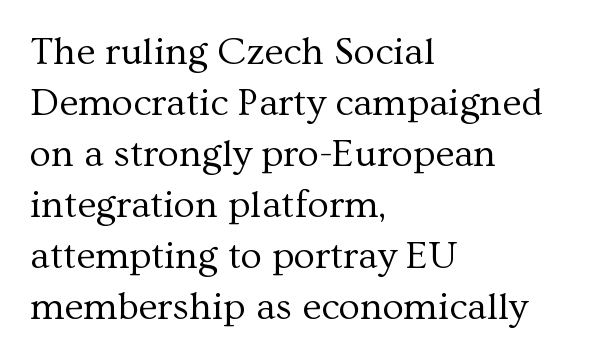
{"serif": "yes", "italic": "no", "bold": "no", "weight": "regular", "width": "normal", "stroke_contrast": "medium", "x_height": "medium", "monospaced": "no", "underline": "no", "align": "left", "line_spacing": "normal", "line_spacing_ratio": 1.31, "letter_spacing": "normal", "letter_spacing_em": 0.0, "glyph_px": 39}
